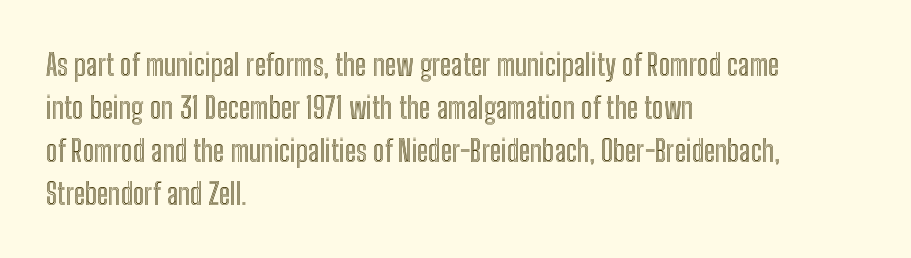
The image shows 30 px condensed type, upright; set left-aligned, normal line spacing (1.43x), normal letter spacing, not underlined; a medium x-height.
